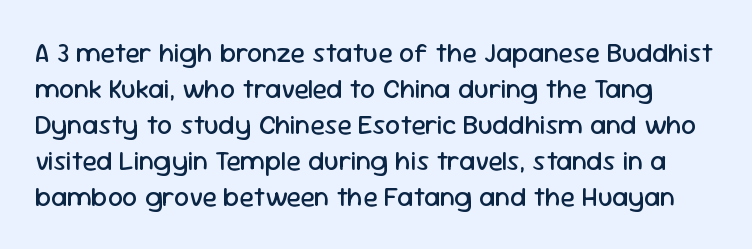
{"italic": "no", "bold": "no", "underline": "no", "line_spacing": "normal", "line_spacing_ratio": 1.33, "letter_spacing": "normal", "letter_spacing_em": 0.0, "glyph_px": 27}
